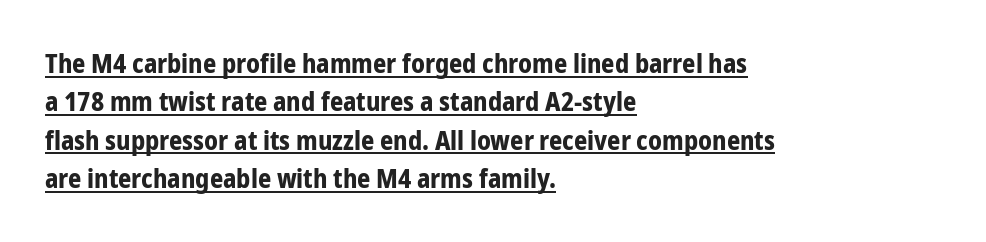
{"italic": "no", "bold": "yes", "underline": "yes", "align": "left", "line_spacing": "normal", "line_spacing_ratio": 1.48, "letter_spacing": "normal", "letter_spacing_em": 0.0, "glyph_px": 26}
